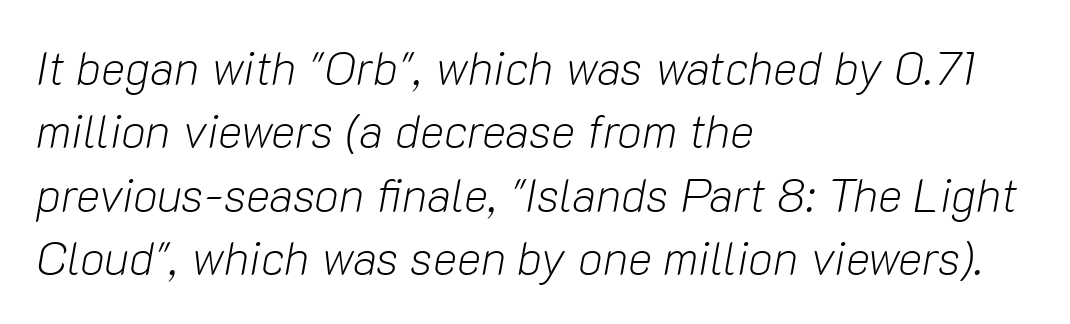
{"italic": "yes", "lean": "right", "slant_degrees": 10, "bold": "no", "weight": "light", "width": "normal", "stroke_contrast": "low", "x_height": "medium", "monospaced": "no", "underline": "no", "align": "left", "line_spacing": "normal", "line_spacing_ratio": 1.38, "letter_spacing": "normal", "letter_spacing_em": 0.0, "glyph_px": 46}
